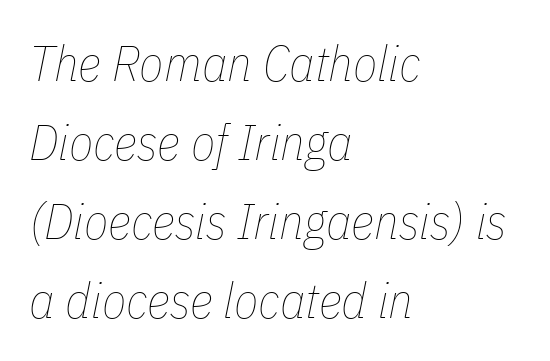
The image shows 50 px thin, condensed type, italic (leaning right); set left-aligned, normal line spacing (1.58x), normal letter spacing, not underlined; low stroke contrast and a medium x-height.
